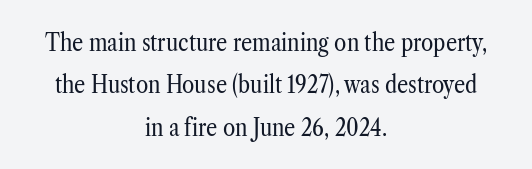
Q: Is the text bold? A: No.
Q: Is the text italic (slanted)? A: No, it is upright.
Q: Is the text underlined? A: No.
Q: How is the paragraph aligned? A: Centered.
Q: Is the spacing between letters normal or unusually wide? A: Normal.
Q: Is the spacing between lines tight, normal or loose? A: Normal.
